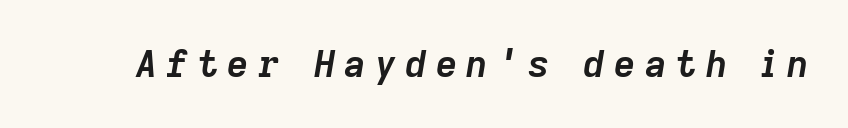
Italic? Definitely — the glyphs are oblique. A typesetter would call this proportional, since set widths differ per character. The characters look thick and weighty, a clear bold. A typesetter would call this heavily tracked-out type.
